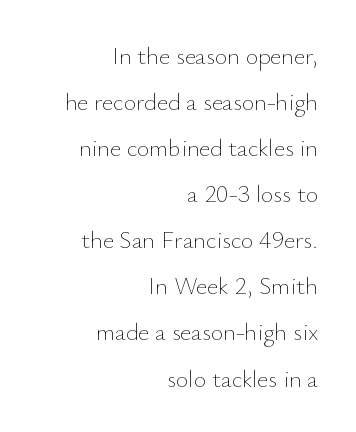
Line spacing here is loose. Nobody drew a line under any word here. The compositor pushed each line to the right boundary. The line texture is even and compact thanks to regular tracking. Compared with a typical body face, this is equally light or lighter still.
